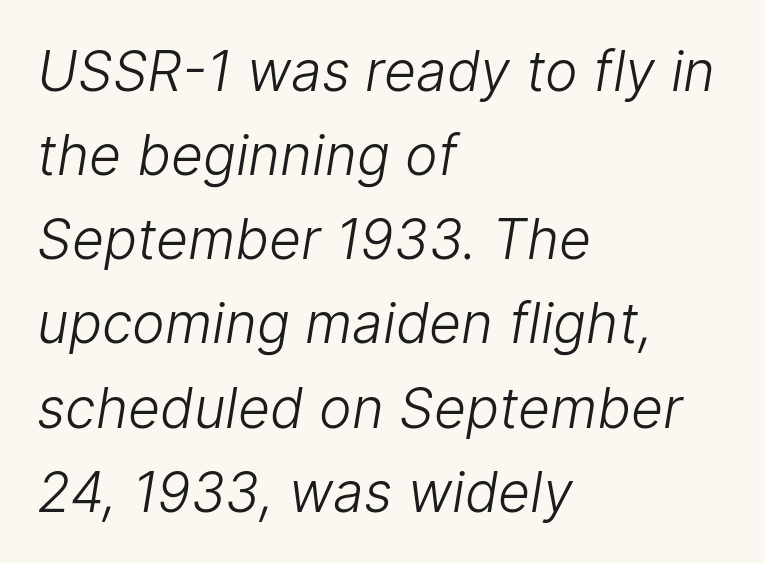
Q: Is the text bold? A: No.
Q: Is the typeface a serif or a sans-serif typeface? A: Sans-serif.
Q: Is the text underlined? A: No.
Q: How is the paragraph aligned? A: Left-aligned.
Q: Is the spacing between letters normal or unusually wide? A: Normal.
Q: Is the spacing between lines tight, normal or loose? A: Normal.
Q: Width (condensed, normal, or wide)? A: Normal.
Q: Stroke contrast? A: Low.
Q: x-height? A: Medium.
Q: Monospaced? A: No.
